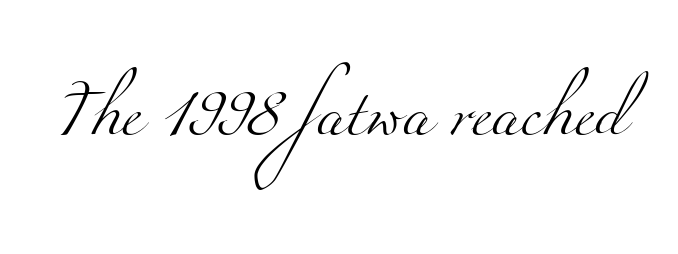
{"bold": "no", "weight": "light", "width": "wide", "stroke_contrast": "medium", "x_height": "small", "monospaced": "no", "underline": "no", "letter_spacing": "normal", "letter_spacing_em": 0.0, "glyph_px": 47}
